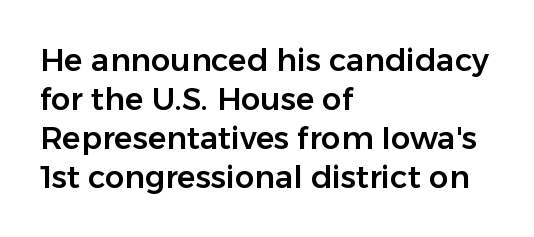
Q: Is the text italic (slanted)? A: No, it is upright.
Q: Is the typeface a serif or a sans-serif typeface? A: Sans-serif.
Q: Is the text underlined? A: No.
Q: How is the paragraph aligned? A: Left-aligned.
Q: Is the spacing between letters normal or unusually wide? A: Normal.
Q: Is the spacing between lines tight, normal or loose? A: Normal.
Q: Width (condensed, normal, or wide)? A: Normal.
Q: Stroke contrast? A: Low.
Q: x-height? A: Medium.
Q: Monospaced? A: No.
